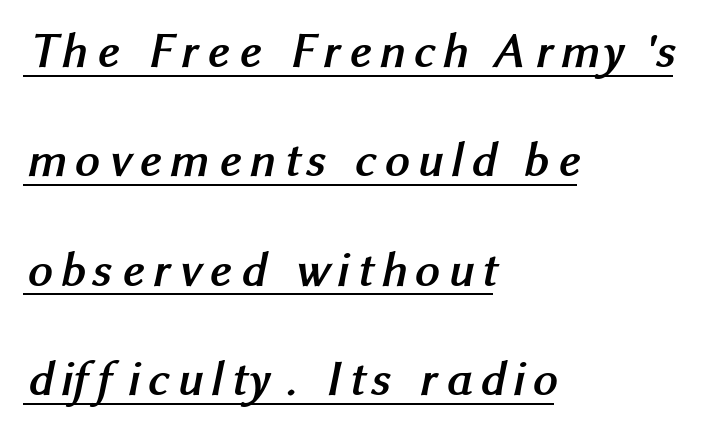
The image shows 49 px semibold sans-serif type; set left-aligned, loose line spacing (2.23x), underlined; medium stroke contrast and a medium x-height.
